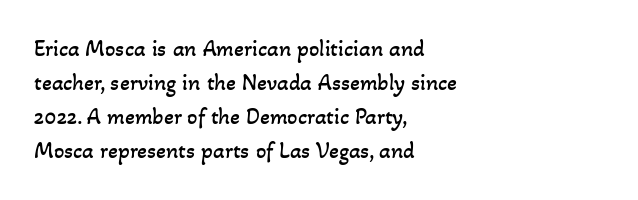
The image shows 23 px text type; set left-aligned, normal line spacing (1.48x), normal letter spacing, not underlined.
